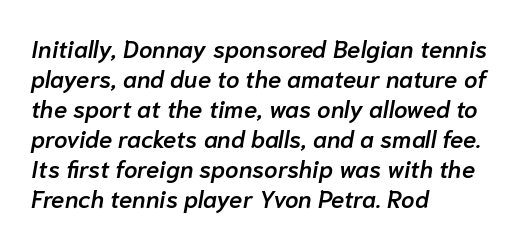
Q: Is the text bold? A: Semi-bold.
Q: Is the text italic (slanted)? A: Yes, it leans right by about 10 degrees.
Q: Is the text underlined? A: No.
Q: How is the paragraph aligned? A: Left-aligned.
Q: Is the spacing between letters normal or unusually wide? A: Normal.
Q: Is the spacing between lines tight, normal or loose? A: Normal.
